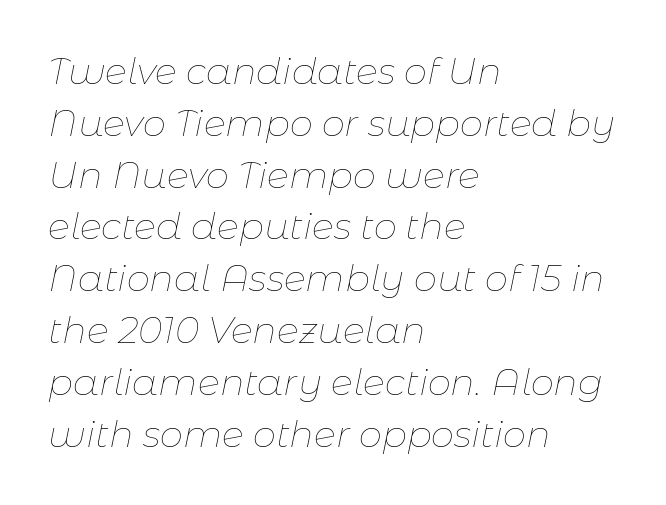
The image shows 37 px thin type, italic (leaning right); set left-aligned, normal line spacing (1.4x), normal letter spacing, not underlined; low stroke contrast and a medium x-height.
